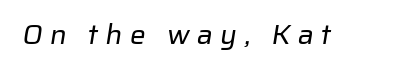
Quick note: underline off. Spacing verdict: proportional, widths tailored to each character. Loose tracking; the words dissolve into strings of separated letters. Check where the strokes stop: nothing finishes them off — pure sans. Counters stay open thanks to moderate or lighter strokes.
